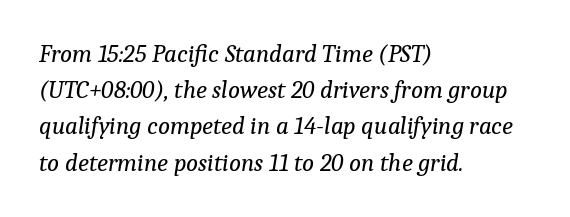
The image shows 25 px text type, italic (leaning right); set left-aligned, normal line spacing (1.45x), normal letter spacing, not underlined.
